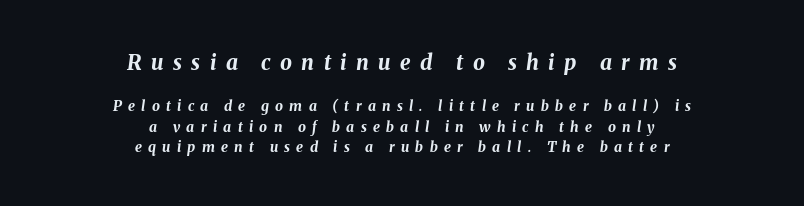
Designer's note — italics engaged. These words are printed bold, with thick strokes throughout. A student would notice the top passage is typeset larger than what follows. The type is letterspaced generously, with wide tracking.
